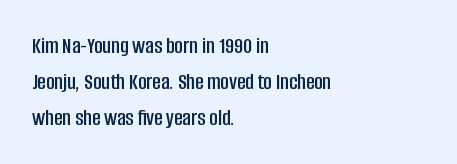
Q: Is the text italic (slanted)? A: No, it is upright.
Q: Is the text underlined? A: No.
Q: How is the paragraph aligned? A: Left-aligned.
Q: Is the spacing between letters normal or unusually wide? A: Normal.
Q: Is the spacing between lines tight, normal or loose? A: Normal.
